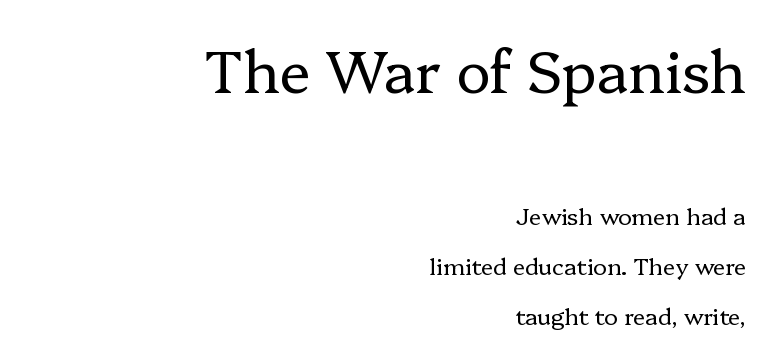
Q: Is the text bold? A: No.
Q: Is the text italic (slanted)? A: No, it is upright.
Q: Is the typeface a serif or a sans-serif typeface? A: Serif.
Q: Is the text underlined? A: No.
Q: How is the paragraph aligned? A: Right-aligned.
Q: Is the spacing between letters normal or unusually wide? A: Normal.
Q: Is the spacing between lines tight, normal or loose? A: Loose.
Q: Which block of text is set in a larger size, the first (top) or the second (bottom)? A: The first (top) one.
Q: Width (condensed, normal, or wide)? A: Normal.
Q: Stroke contrast? A: Low.
Q: x-height? A: Medium.
Q: Monospaced? A: No.
